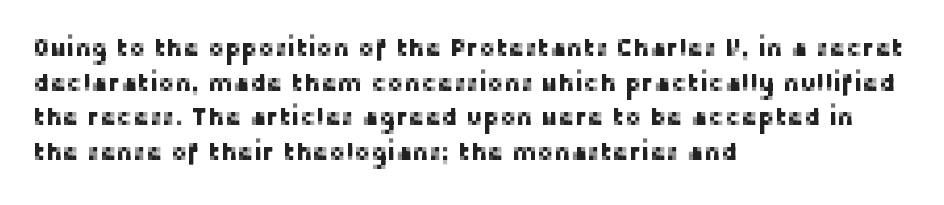
Has an underline been added? It has not. Observe the ordinary spacing: letters are neighbours, not strangers. What's the leading like? Ordinary, nothing unusual. Reading down the block, your eye returns to a fixed left position each line. Every character sits straight up, as roman type does.
